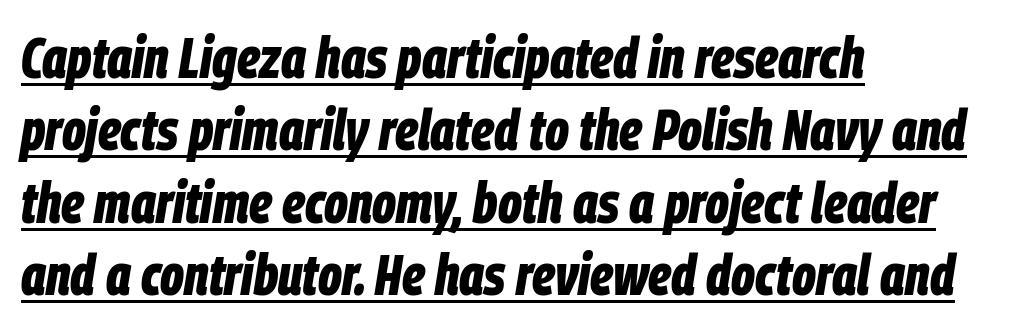
The image shows 58 px bold, condensed type, italic (leaning right); set left-aligned, normal line spacing (1.25x), normal letter spacing, underlined; low stroke contrast and a large x-height.
